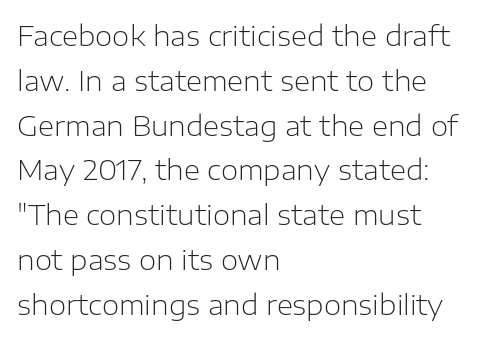
{"serif": "no", "italic": "no", "bold": "no", "weight": "light", "width": "normal", "stroke_contrast": "low", "x_height": "medium", "monospaced": "no", "underline": "no", "align": "left", "line_spacing": "normal", "line_spacing_ratio": 1.6, "letter_spacing": "normal", "letter_spacing_em": 0.0, "glyph_px": 28}
